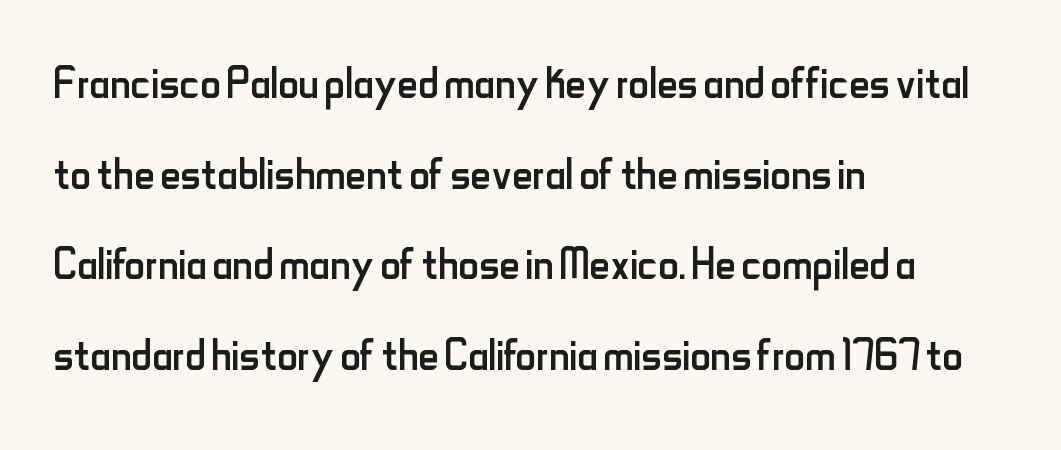
The specimen omits any rule beneath the text block's lines. The line-height multiplier appears to be the usual default. Each line starts at the same left margin while the right side varies. A typesetter would label this face a sans.
